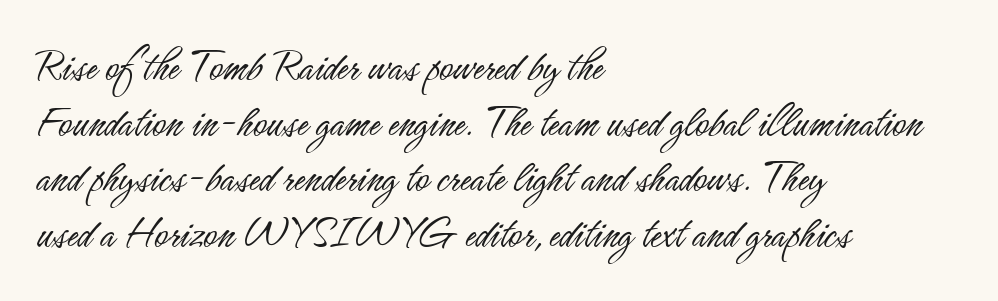
{"serif": "no", "bold": "no", "weight": "light", "width": "condensed", "stroke_contrast": "low", "x_height": "small", "monospaced": "no", "underline": "no", "align": "left", "line_spacing_ratio": 1.21, "letter_spacing": "normal", "letter_spacing_em": 0.0, "glyph_px": 46}
